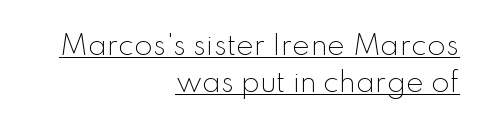
{"italic": "no", "bold": "no", "underline": "yes", "align": "right", "line_spacing": "normal", "line_spacing_ratio": 1.38, "letter_spacing": "normal", "letter_spacing_em": 0.0, "glyph_px": 27}
